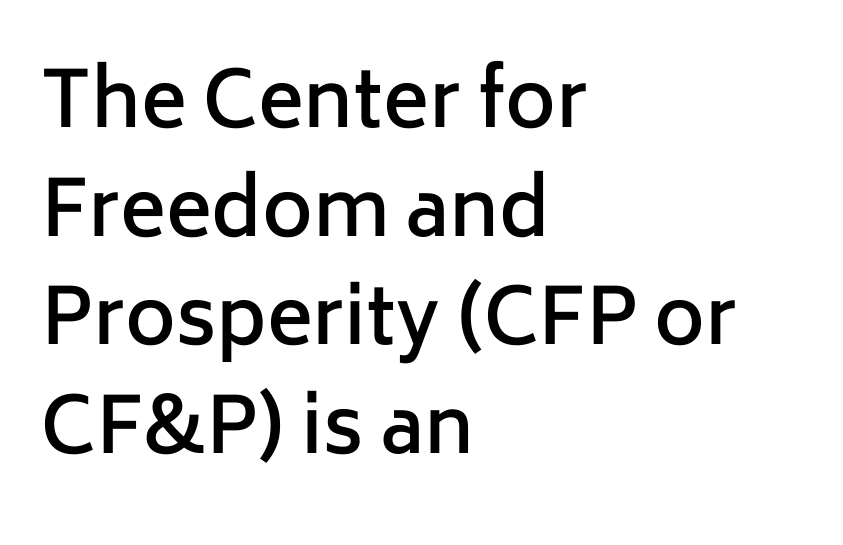
{"serif": "no", "italic": "no", "bold": "semi", "weight": "semibold", "width": "normal", "stroke_contrast": "low", "x_height": "medium", "monospaced": "no", "underline": "no", "align": "left", "line_spacing": "normal", "line_spacing_ratio": 1.41, "letter_spacing": "normal", "letter_spacing_em": 0.0, "glyph_px": 77}
